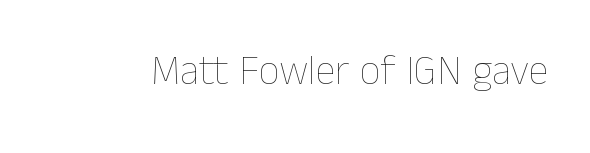
Note the varied advance widths — an 'i' is clearly narrower than an 'm'. No extra ink here — the face is not bold. This rendering leaves character spacing at its baseline value. Italic: no, the glyphs are upright roman. Bare-footed words on every line.
